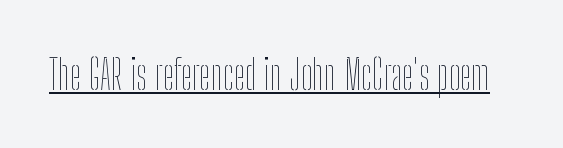
The image shows 41 px thin, condensed type, upright; set normal letter spacing, underlined; low stroke contrast and a medium x-height.
